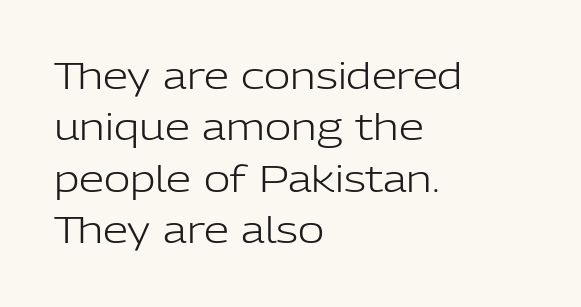
{"serif": "no", "italic": "no", "bold": "no", "weight": "light", "width": "normal", "stroke_contrast": "low", "x_height": "medium", "monospaced": "no", "underline": "no", "align": "left", "line_spacing": "normal", "line_spacing_ratio": 1.43, "letter_spacing": "normal", "letter_spacing_em": 0.0, "glyph_px": 36}
